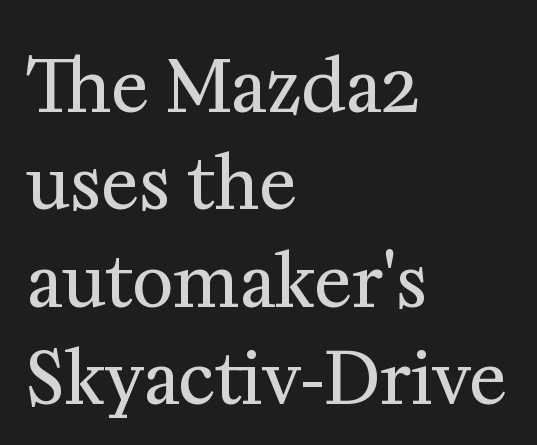
{"serif": "yes", "italic": "no", "bold": "no", "weight": "regular", "width": "normal", "stroke_contrast": "medium", "x_height": "medium", "monospaced": "no", "underline": "no", "align": "left", "line_spacing": "normal", "line_spacing_ratio": 1.37, "letter_spacing": "normal", "letter_spacing_em": 0.0, "glyph_px": 71}
